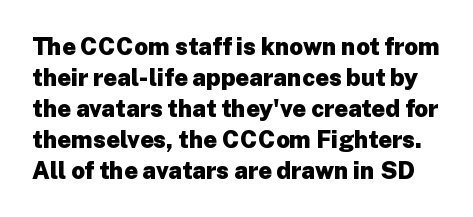
The image shows 24 px bold type, upright; set normal line spacing (1.29x), normal letter spacing, not underlined.
